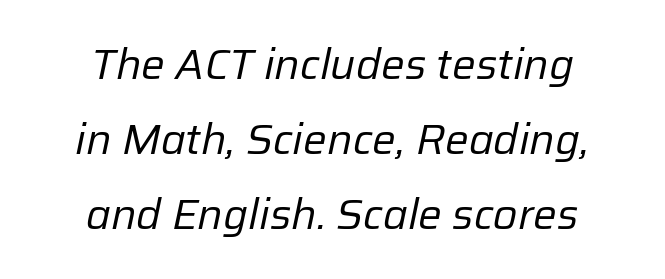
{"italic": "yes", "lean": "right", "slant_degrees": 12, "bold": "no", "weight": "regular", "width": "normal", "stroke_contrast": "low", "x_height": "medium", "monospaced": "no", "underline": "no", "align": "center", "line_spacing_ratio": 1.78, "letter_spacing": "normal", "letter_spacing_em": 0.0, "glyph_px": 42}
